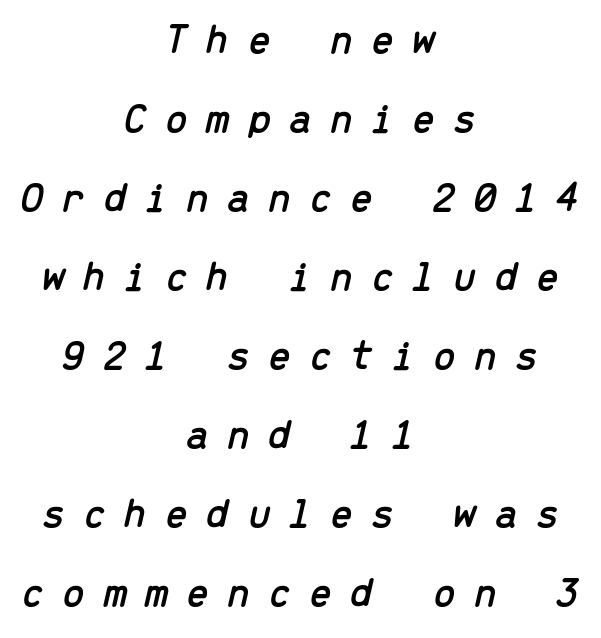
Q: Is the text italic (slanted)? A: Yes, it leans right by about 13 degrees.
Q: Is the text underlined? A: No.
Q: How is the paragraph aligned? A: Centered.
Q: Is the spacing between letters normal or unusually wide? A: Unusually wide.
Q: Width (condensed, normal, or wide)? A: Normal.
Q: Stroke contrast? A: Low.
Q: x-height? A: Medium.
Q: Monospaced? A: Yes.
